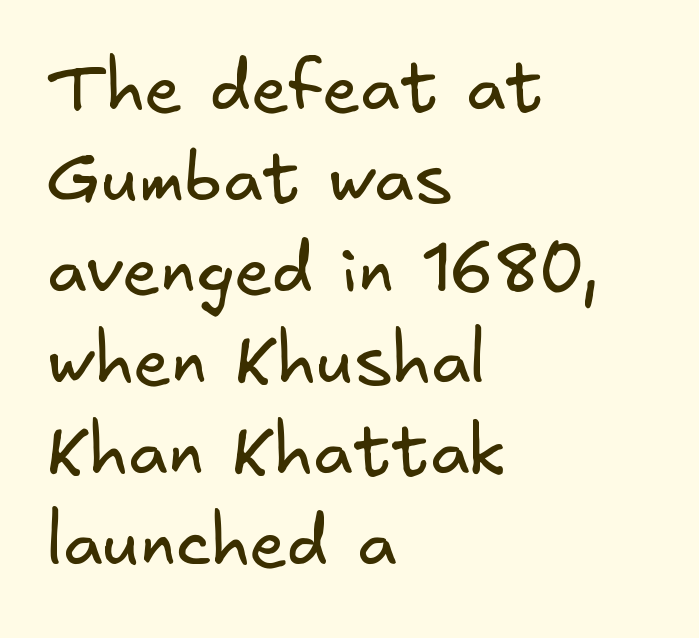
Q: Is the text bold? A: No.
Q: Is the typeface a serif or a sans-serif typeface? A: Sans-serif.
Q: Is the text underlined? A: No.
Q: How is the paragraph aligned? A: Left-aligned.
Q: Is the spacing between letters normal or unusually wide? A: Normal.
Q: Is the spacing between lines tight, normal or loose? A: Normal.
Q: Width (condensed, normal, or wide)? A: Normal.
Q: Stroke contrast? A: Low.
Q: x-height? A: Small.
